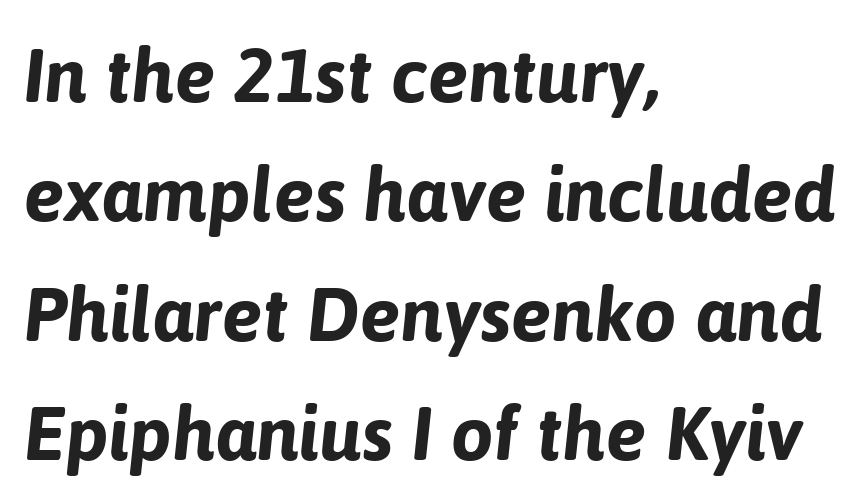
Q: Is the text bold? A: Yes.
Q: Is the text italic (slanted)? A: Yes, it leans right by about 6 degrees.
Q: Is the text underlined? A: No.
Q: How is the paragraph aligned? A: Left-aligned.
Q: Is the spacing between letters normal or unusually wide? A: Normal.
Q: Is the spacing between lines tight, normal or loose? A: Normal.
Q: Width (condensed, normal, or wide)? A: Normal.
Q: Stroke contrast? A: Low.
Q: x-height? A: Medium.
Q: Monospaced? A: No.
